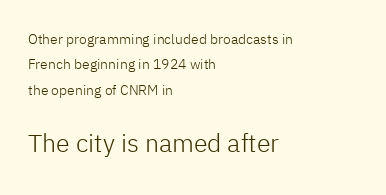
The image shows 25 px text type, upright; set left-aligned, line spacing 1.82x, normal letter spacing, not underlined; the second (bottom) block is 1.79x larger.
